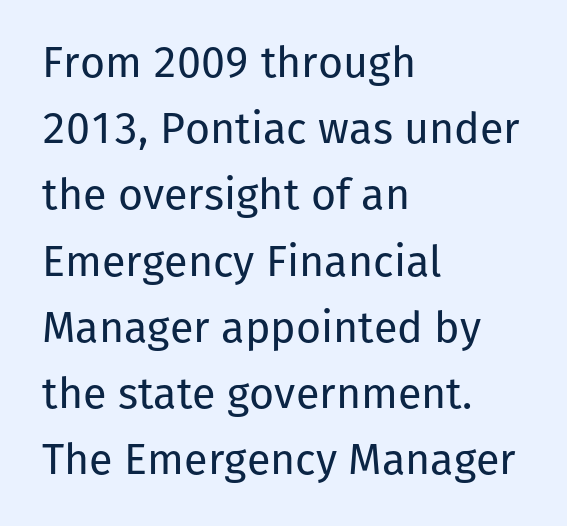
{"serif": "no", "italic": "no", "bold": "no", "weight": "regular", "width": "normal", "stroke_contrast": "low", "x_height": "medium", "monospaced": "no", "underline": "no", "align": "left", "line_spacing": "normal", "line_spacing_ratio": 1.54, "letter_spacing": "normal", "letter_spacing_em": 0.0, "glyph_px": 43}
